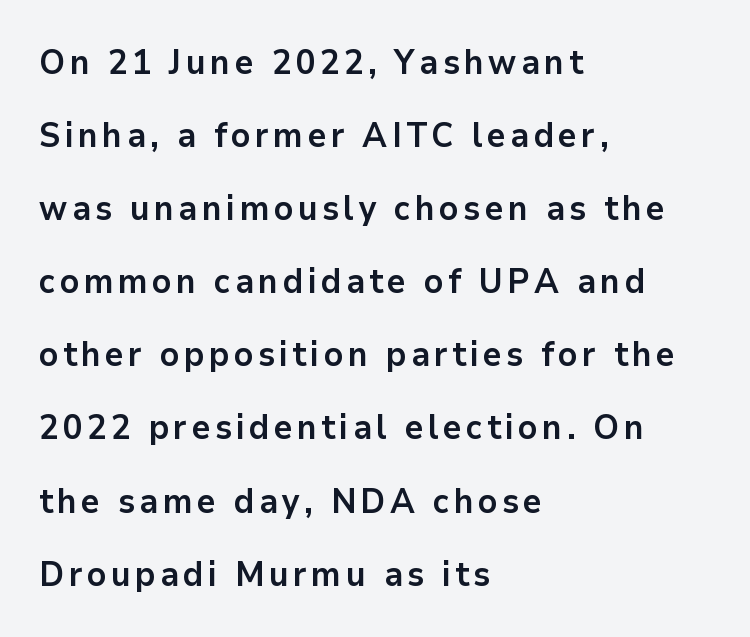
The image shows 34 px bold sans-serif type, upright; set left-aligned, loose line spacing (2.15x), not underlined; low stroke contrast and a medium x-height.
